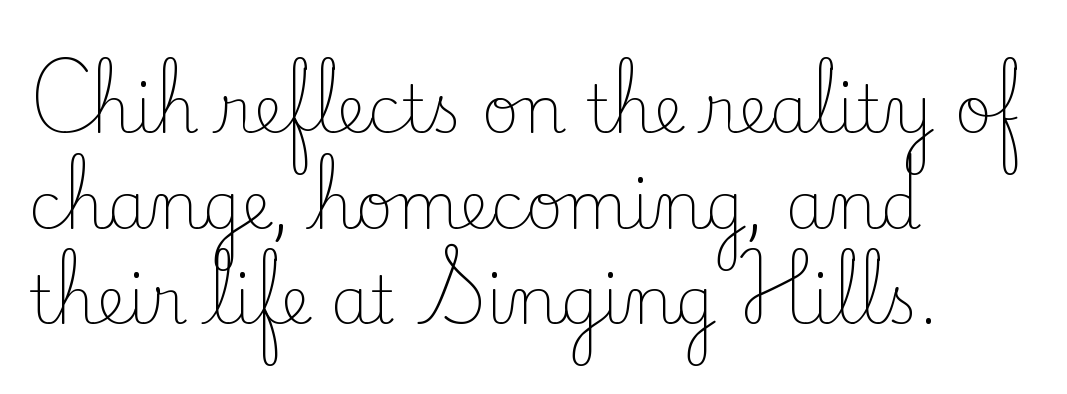
Q: Is the text bold? A: No.
Q: Is the text italic (slanted)? A: No, it is upright.
Q: Is the typeface a serif or a sans-serif typeface? A: Serif.
Q: Is the text underlined? A: No.
Q: How is the paragraph aligned? A: Left-aligned.
Q: Is the spacing between letters normal or unusually wide? A: Normal.
Q: Is the spacing between lines tight, normal or loose? A: Normal.
Q: Width (condensed, normal, or wide)? A: Normal.
Q: Stroke contrast? A: Low.
Q: x-height? A: Small.
Q: Monospaced? A: No.
